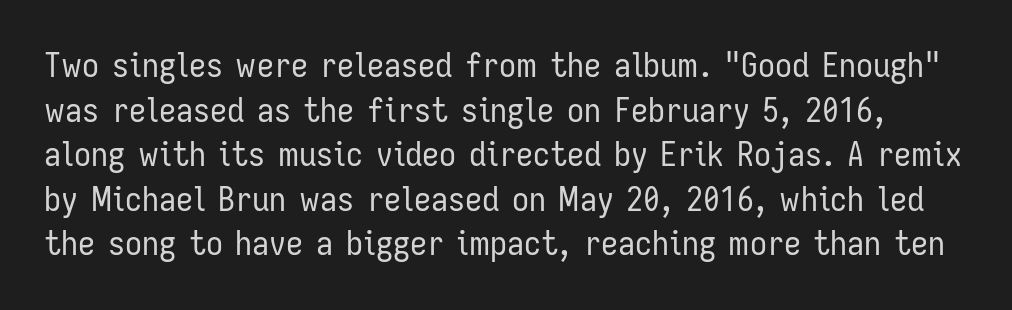
The image shows 34 px regular-weight, condensed sans-serif type, upright; set normal line spacing (1.31x), normal letter spacing, not underlined; low stroke contrast and a medium x-height.
